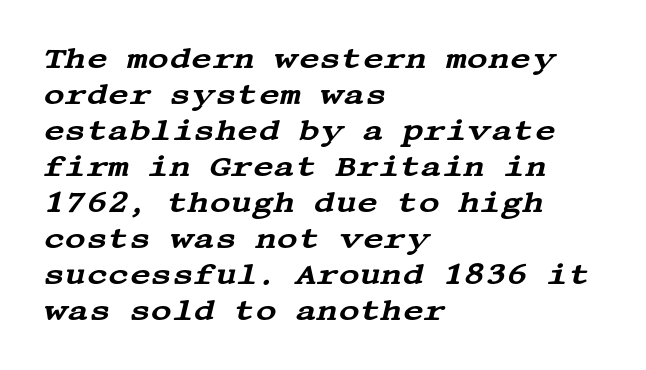
When letters slant like this, we call the style italic. Caption: standard tracking, unaltered. The designer went with a serif here, giving each stem small feet. Clear beneath every line of the passage. Notice how the passage keeps a crisp vertical edge on the left only.
